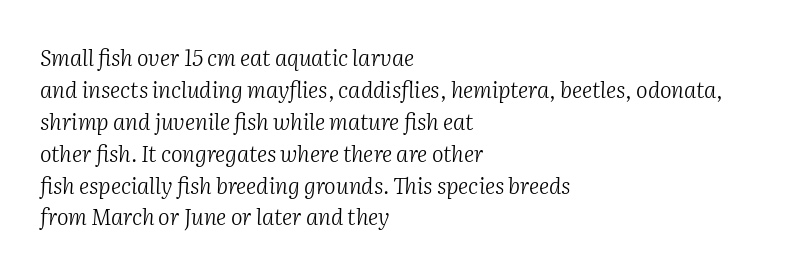
{"italic": "yes", "lean": "right", "slant_degrees": 2, "bold": "no", "underline": "no", "align": "left", "line_spacing": "normal", "line_spacing_ratio": 1.45, "letter_spacing": "normal", "letter_spacing_em": 0.0, "glyph_px": 22}
